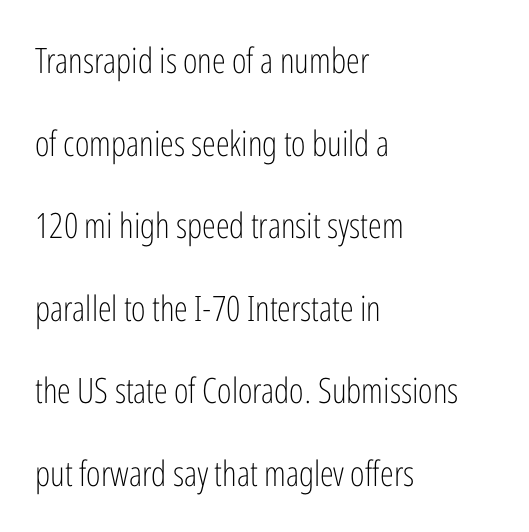
{"serif": "no", "italic": "no", "bold": "no", "weight": "light", "width": "condensed", "stroke_contrast": "low", "x_height": "medium", "monospaced": "no", "underline": "no", "align": "left", "line_spacing": "loose", "line_spacing_ratio": 2.36, "letter_spacing": "normal", "letter_spacing_em": 0.0, "glyph_px": 35}
